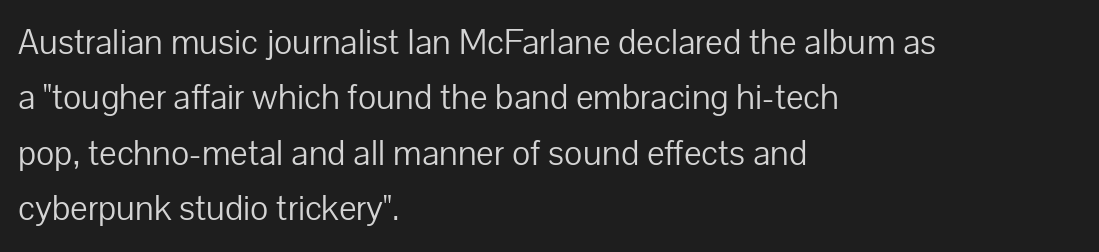
Q: Is the text bold? A: No.
Q: Is the text italic (slanted)? A: No, it is upright.
Q: Is the typeface a serif or a sans-serif typeface? A: Sans-serif.
Q: Is the text underlined? A: No.
Q: How is the paragraph aligned? A: Left-aligned.
Q: Is the spacing between letters normal or unusually wide? A: Normal.
Q: Is the spacing between lines tight, normal or loose? A: Normal.
Q: Width (condensed, normal, or wide)? A: Normal.
Q: Stroke contrast? A: Low.
Q: x-height? A: Medium.
Q: Monospaced? A: No.
